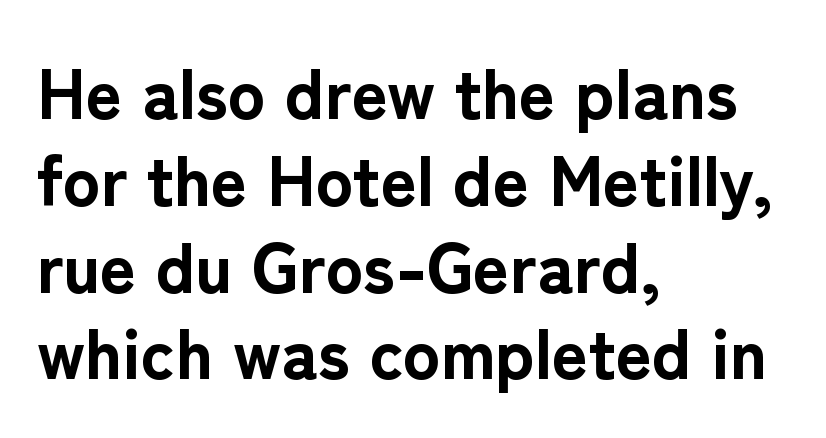
The image shows 70 px bold sans-serif type, upright; set left-aligned, line spacing 1.24x, normal letter spacing, not underlined; low stroke contrast and a medium x-height.
